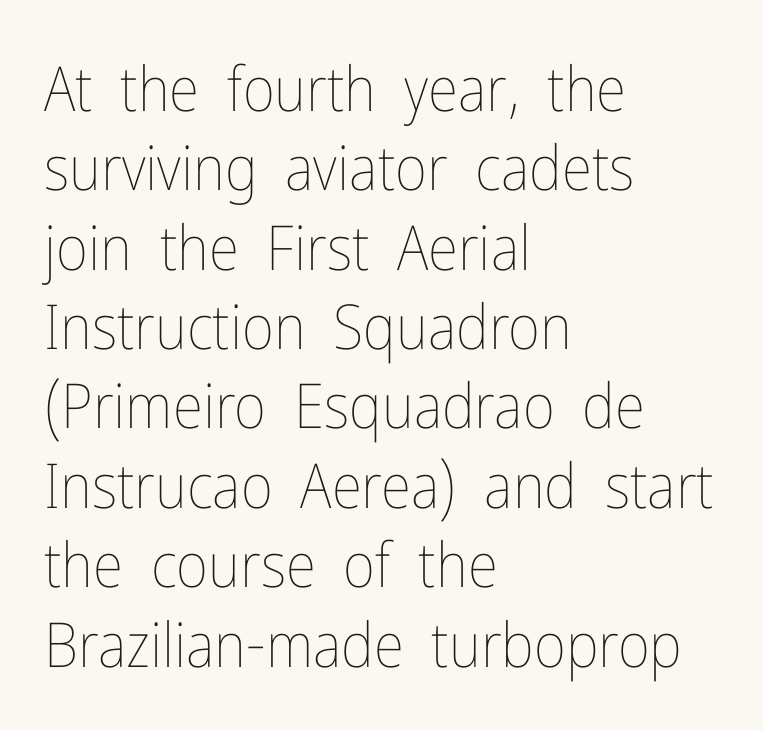
Q: Is the text bold? A: No.
Q: Is the text italic (slanted)? A: No, it is upright.
Q: Is the text underlined? A: No.
Q: How is the paragraph aligned? A: Left-aligned.
Q: Is the spacing between letters normal or unusually wide? A: Normal.
Q: Is the spacing between lines tight, normal or loose? A: Normal.
Q: Width (condensed, normal, or wide)? A: Condensed.
Q: Stroke contrast? A: Low.
Q: x-height? A: Medium.
Q: Monospaced? A: No.
